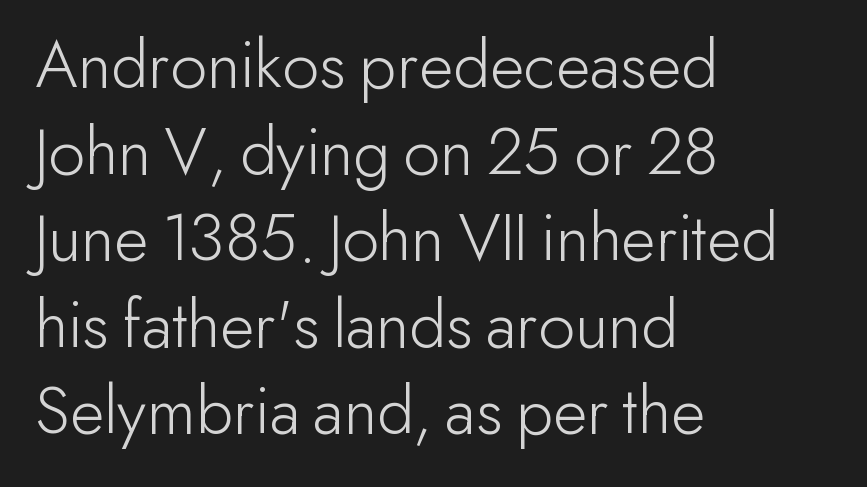
The image shows 71 px light sans-serif type, upright; set left-aligned, line spacing 1.22x, normal letter spacing, not underlined; low stroke contrast and a small x-height.
